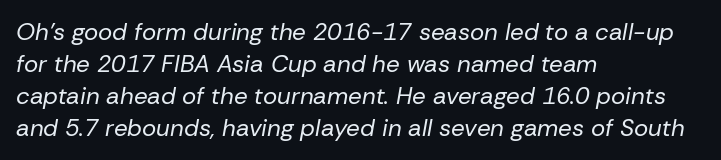
The image shows 24 px text type, italic (leaning right); set left-aligned, normal line spacing (1.33x), normal letter spacing, not underlined.
